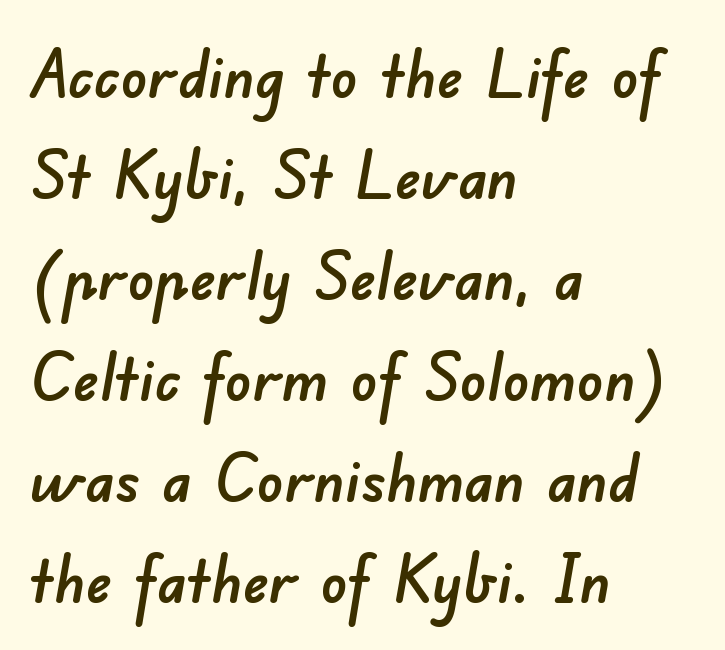
Q: Is the typeface a serif or a sans-serif typeface? A: Sans-serif.
Q: Is the text underlined? A: No.
Q: How is the paragraph aligned? A: Left-aligned.
Q: Is the spacing between letters normal or unusually wide? A: Normal.
Q: Is the spacing between lines tight, normal or loose? A: Normal.
Q: Width (condensed, normal, or wide)? A: Normal.
Q: Stroke contrast? A: Low.
Q: x-height? A: Small.
Q: Monospaced? A: No.
